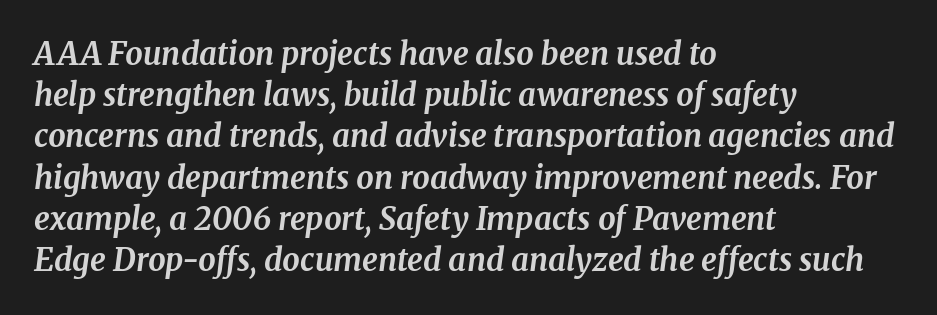
Q: Is the text bold? A: Yes.
Q: Is the text italic (slanted)? A: Yes, it leans right by about 8 degrees.
Q: Is the typeface a serif or a sans-serif typeface? A: Serif.
Q: Is the text underlined? A: No.
Q: How is the paragraph aligned? A: Left-aligned.
Q: Is the spacing between letters normal or unusually wide? A: Normal.
Q: Is the spacing between lines tight, normal or loose? A: Normal.
Q: Width (condensed, normal, or wide)? A: Normal.
Q: Stroke contrast? A: Medium.
Q: x-height? A: Medium.
Q: Monospaced? A: No.
